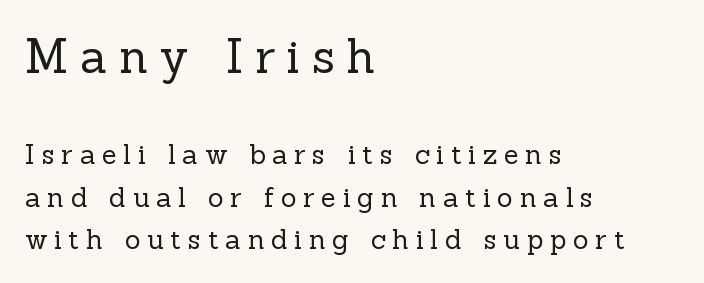
{"serif": "yes", "italic": "no", "bold": "no", "weight": "regular", "width": "normal", "x_height": "medium", "monospaced": "no", "underline": "no", "align": "left", "line_spacing": "normal", "line_spacing_ratio": 1.57, "letter_spacing": "wide", "letter_spacing_em": 0.25, "larger_block": "first", "size_ratio": 1.74, "glyph_px": 47}
